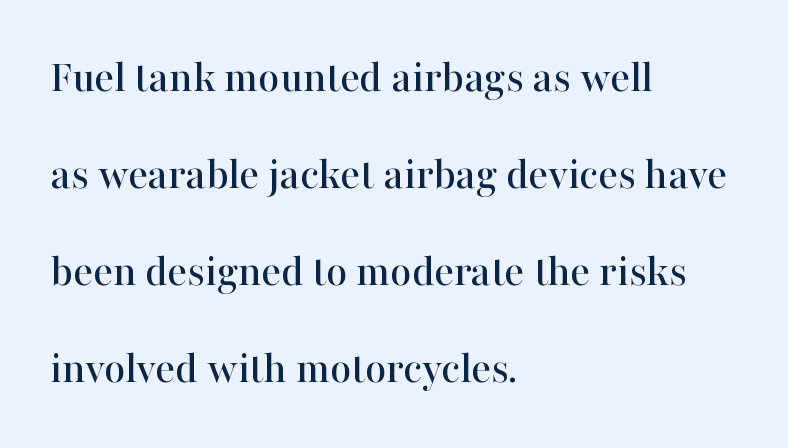
Q: Is the text italic (slanted)? A: No, it is upright.
Q: Is the typeface a serif or a sans-serif typeface? A: Serif.
Q: Is the text underlined? A: No.
Q: How is the paragraph aligned? A: Left-aligned.
Q: Is the spacing between letters normal or unusually wide? A: Normal.
Q: Is the spacing between lines tight, normal or loose? A: Loose.
Q: Width (condensed, normal, or wide)? A: Normal.
Q: Stroke contrast? A: High.
Q: x-height? A: Medium.
Q: Monospaced? A: No.
